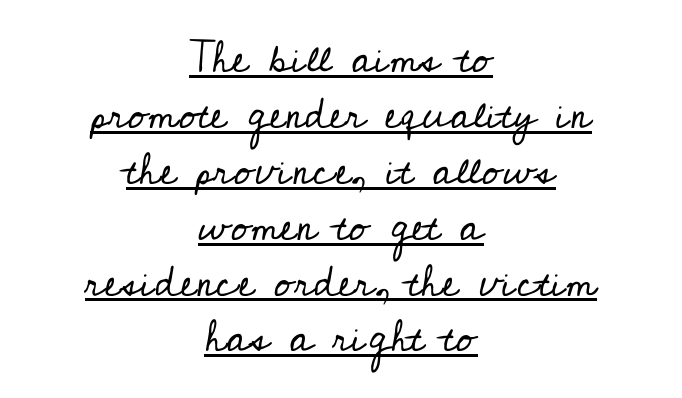
{"serif": "yes", "bold": "no", "weight": "regular", "width": "normal", "stroke_contrast": "low", "x_height": "small", "monospaced": "no", "underline": "yes", "align": "center", "line_spacing": "normal", "line_spacing_ratio": 1.27, "letter_spacing": "normal", "letter_spacing_em": 0.0, "glyph_px": 44}
